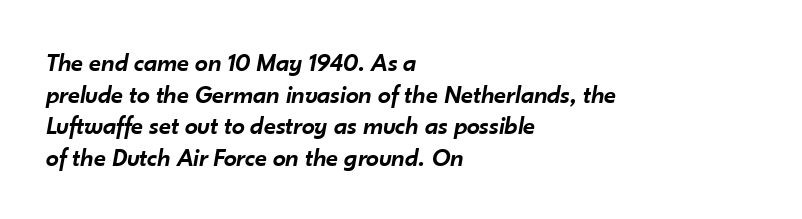
Q: Is the text bold? A: Semi-bold.
Q: Is the text italic (slanted)? A: Yes, it leans right by about 10 degrees.
Q: Is the text underlined? A: No.
Q: How is the paragraph aligned? A: Left-aligned.
Q: Is the spacing between letters normal or unusually wide? A: Normal.
